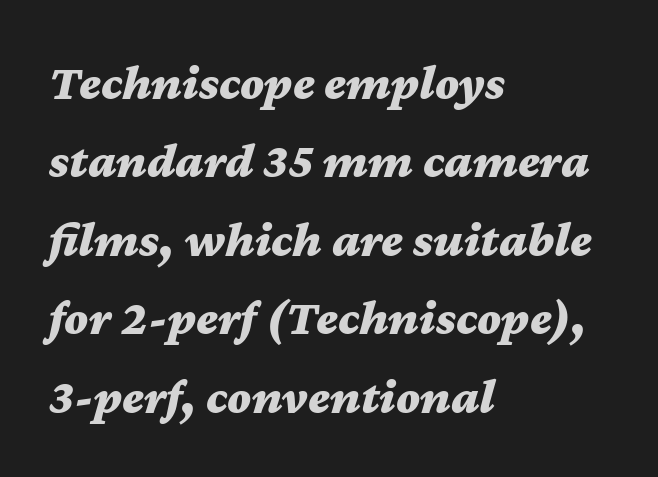
The image shows 50 px bold, wide type, italic (leaning right); set left-aligned, normal line spacing (1.57x), normal letter spacing, not underlined; medium stroke contrast and a medium x-height.
